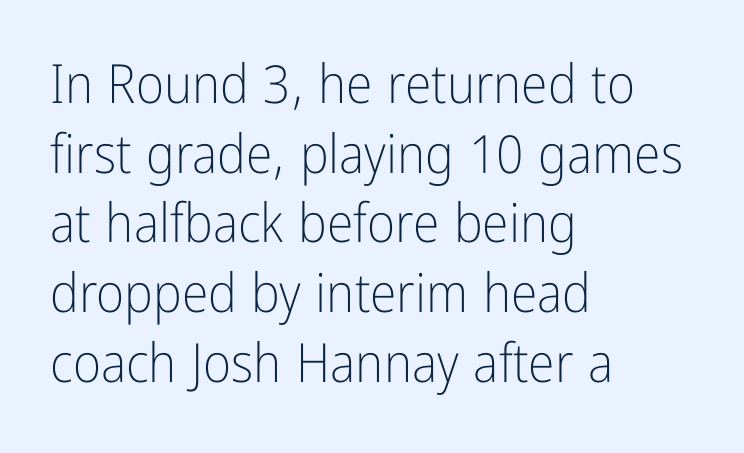
Horizontal bands of white between lines are of average thickness. The typesetter chose a ragged-right arrangement here. The typesetting does not lean heavy: it is not bold. Unlike a traditional serif, this face leaves its strokes unadorned. Every character sits straight up, as roman type does.
